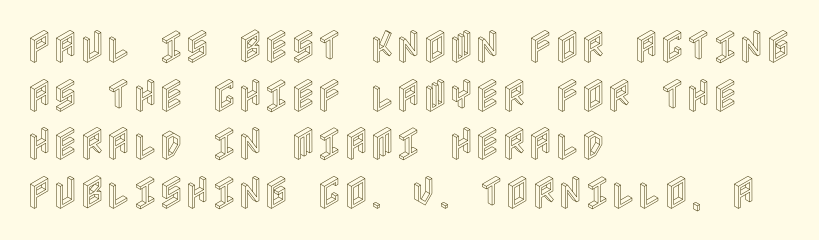
The image shows 36 px condensed type, upright; set left-aligned, normal line spacing (1.35x), normal letter spacing, not underlined; a large x-height.
